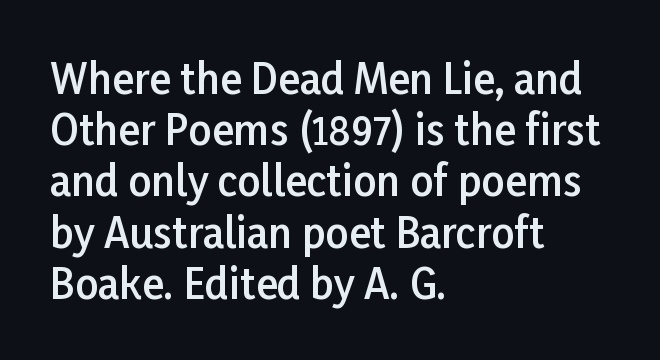
You could not count columns in this text — the font is proportionally spaced. Weight check: semibold — heavier than regular, not quite bold. The letters carry no serifs — their stems end cleanly without finishing strokes. Notice how the stems are strictly vertical — no italics here. Check the space under the baseline: it is left empty. This sample uses plain, unmodified letter spacing.
